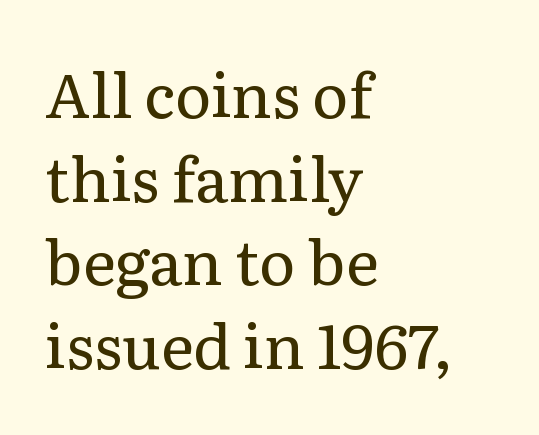
The image shows 62 px regular-weight serif type, upright; set left-aligned, normal line spacing (1.35x), normal letter spacing, not underlined; low stroke contrast and a medium x-height.
